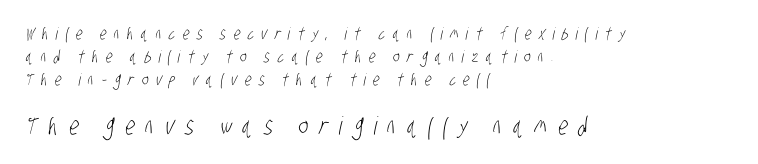
The image shows 25 px text type; set left-aligned, normal line spacing (1.35x), unusually wide letter spacing (+0.44 em), not underlined; the second (bottom) block is 1.47x larger.
